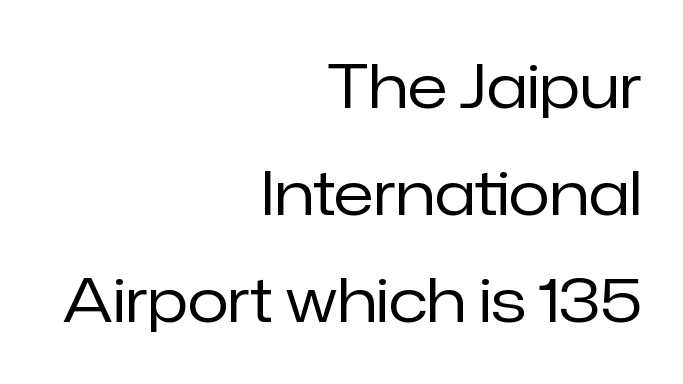
The image shows 60 px regular-weight sans-serif type, upright; set right-aligned, line spacing 1.78x, normal letter spacing, not underlined; low stroke contrast and a medium x-height.
